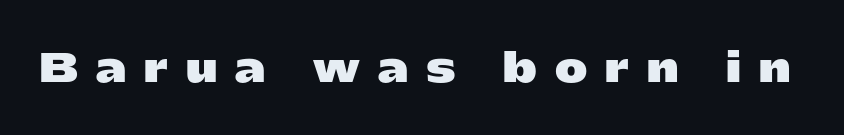
The image shows 39 px heavy, wide sans-serif type, upright; set unusually wide letter spacing (+0.46 em), not underlined; low stroke contrast and a medium x-height.
